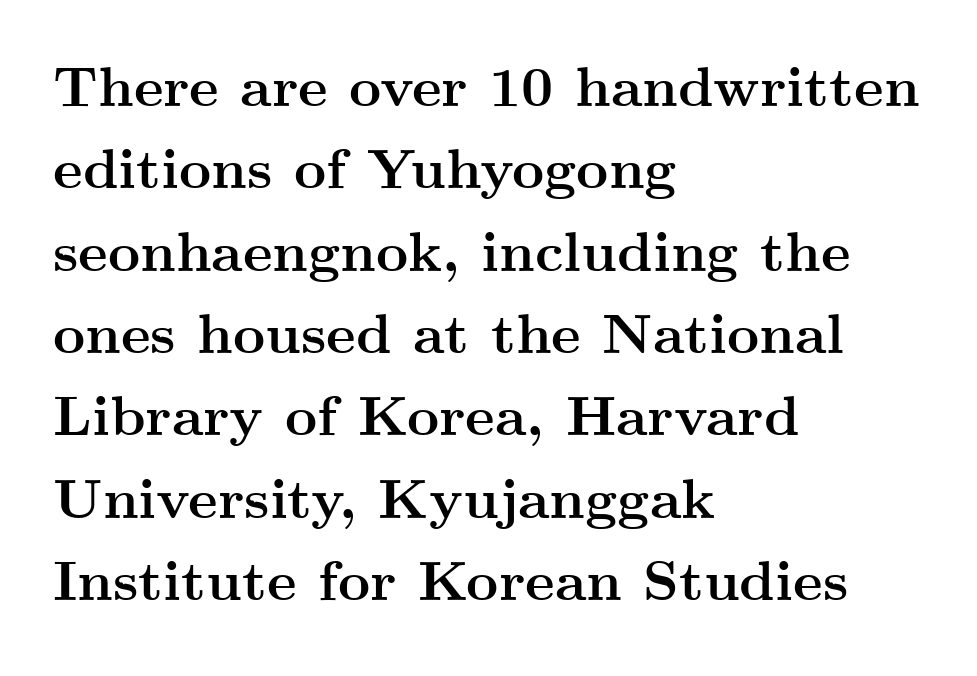
Q: Is the text bold? A: Yes.
Q: Is the text italic (slanted)? A: No, it is upright.
Q: Is the typeface a serif or a sans-serif typeface? A: Serif.
Q: Is the text underlined? A: No.
Q: How is the paragraph aligned? A: Left-aligned.
Q: Is the spacing between letters normal or unusually wide? A: Normal.
Q: Is the spacing between lines tight, normal or loose? A: Normal.
Q: Width (condensed, normal, or wide)? A: Wide.
Q: Stroke contrast? A: Medium.
Q: x-height? A: Small.
Q: Monospaced? A: No.
